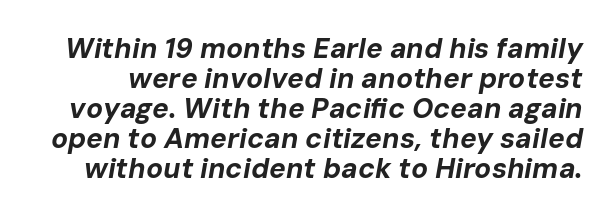
Compared with an ordinary text face, these strokes are far heavier — a full bold. Very little white space separates one row of letters from the next. If you drew a line through each stem, it would be angled. Looks like regular typesetting: each glyph gets only the width it needs.
